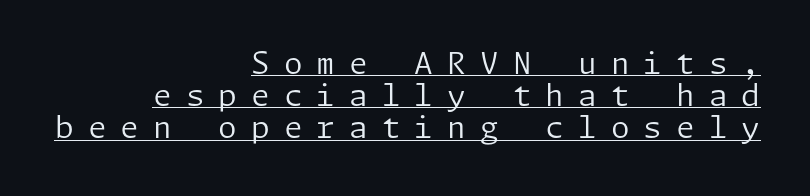
{"serif": "no", "italic": "no", "bold": "no", "weight": "regular", "width": "normal", "stroke_contrast": "low", "x_height": "medium", "underline": "yes", "align": "right", "line_spacing": "tight", "line_spacing_ratio": 1.07, "letter_spacing": "wide", "letter_spacing_em": 0.47, "glyph_px": 30}
